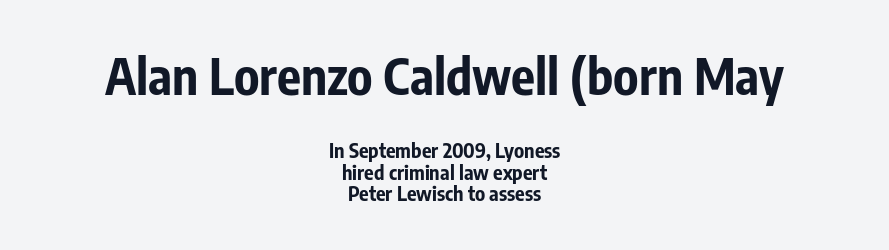
The image shows 50 px bold, condensed sans-serif type, upright; set centered, tight line spacing (1.08x), normal letter spacing, not underlined; the first (top) block is 2.5x larger; low stroke contrast and a medium x-height.
